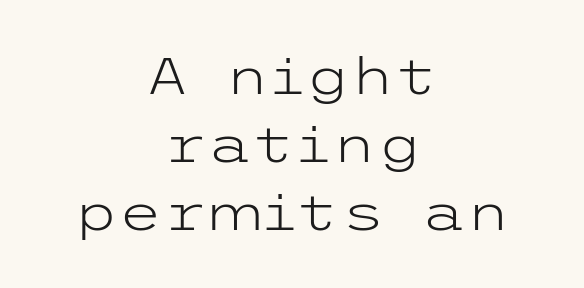
The compositor balanced each line on the midline. Successive baselines arrive at the customary interval. Italic? Not at all — the glyphs are vertical. This is not heavy type; no bold has been used. The rendering shows plain stroke endings on the letterforms — a sans-serif design. Just letters on the line, the space beneath them empty.
